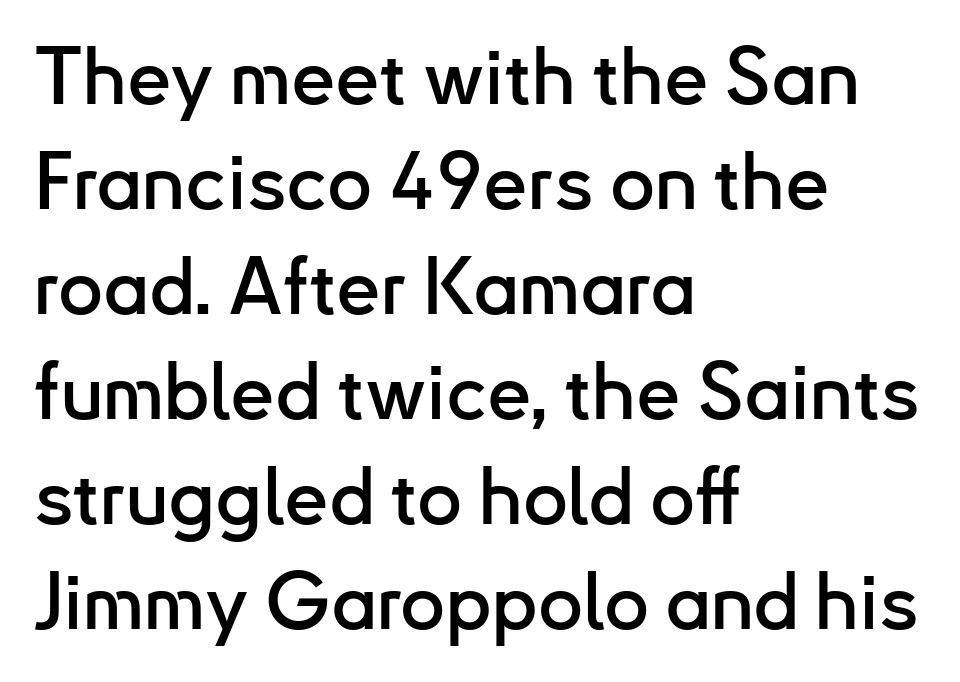
Proportional: the letters do not fall into vertical columns. Each new line begins a customary step beneath the previous one. These lines are composed in type without serifs. Ordinary non-slanted type is in use. Nobody drew a line under any word here. Short note: letters normally spaced.
